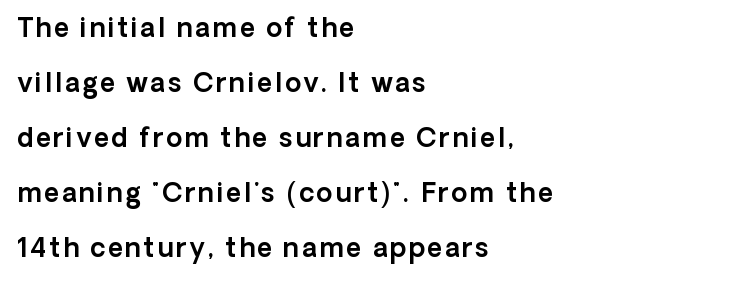
Q: Is the text italic (slanted)? A: No, it is upright.
Q: Is the text underlined? A: No.
Q: How is the paragraph aligned? A: Left-aligned.
Q: Is the spacing between lines tight, normal or loose? A: Loose.
